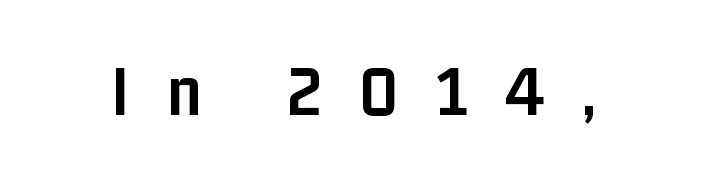
The image shows 73 px semibold, condensed sans-serif type, upright; set unusually wide letter spacing (+0.5 em), not underlined; low stroke contrast and a medium x-height.
